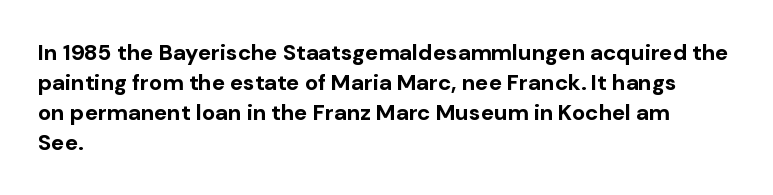
{"italic": "no", "bold": "yes", "underline": "no", "align": "left", "line_spacing": "normal", "line_spacing_ratio": 1.36, "letter_spacing": "normal", "letter_spacing_em": 0.0, "glyph_px": 22}
